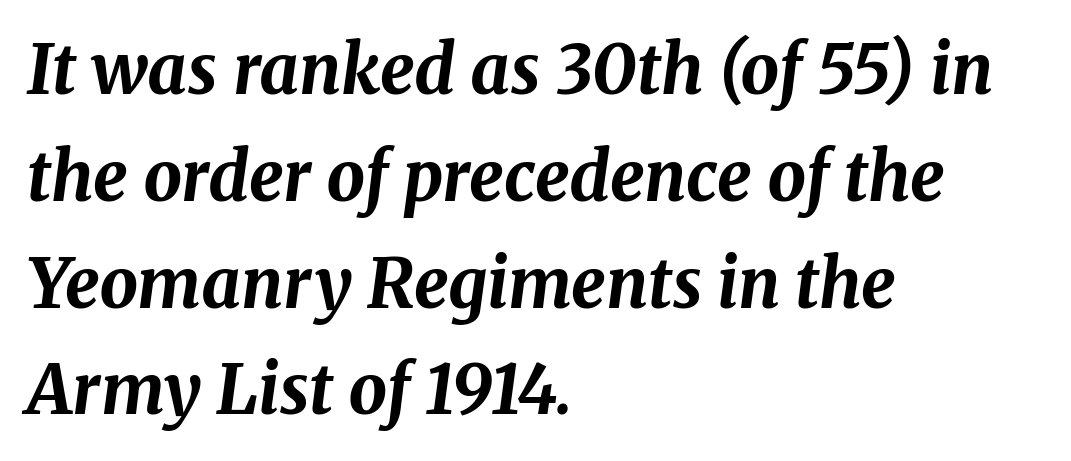
The image shows 68 px bold type, italic (leaning right); set left-aligned, normal line spacing (1.57x), normal letter spacing, not underlined; medium stroke contrast and a medium x-height.
